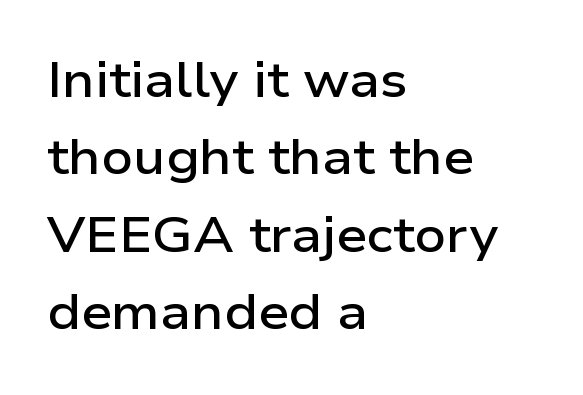
Q: Is the text bold? A: Semi-bold.
Q: Is the text italic (slanted)? A: No, it is upright.
Q: Is the typeface a serif or a sans-serif typeface? A: Sans-serif.
Q: Is the text underlined? A: No.
Q: How is the paragraph aligned? A: Left-aligned.
Q: Is the spacing between letters normal or unusually wide? A: Normal.
Q: Is the spacing between lines tight, normal or loose? A: Normal.
Q: Width (condensed, normal, or wide)? A: Wide.
Q: Stroke contrast? A: Low.
Q: x-height? A: Medium.
Q: Monospaced? A: No.
